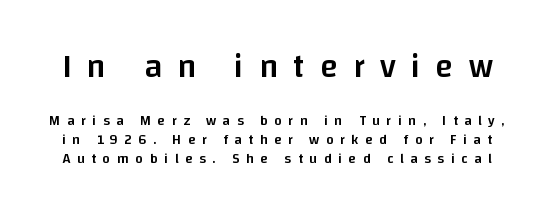
{"serif": "no", "italic": "no", "bold": "semi", "weight": "semibold", "width": "normal", "stroke_contrast": "low", "x_height": "large", "monospaced": "no", "underline": "no", "line_spacing": "normal", "line_spacing_ratio": 1.35, "letter_spacing": "wide", "letter_spacing_em": 0.46, "larger_block": "first", "size_ratio": 2.36, "glyph_px": 33}
